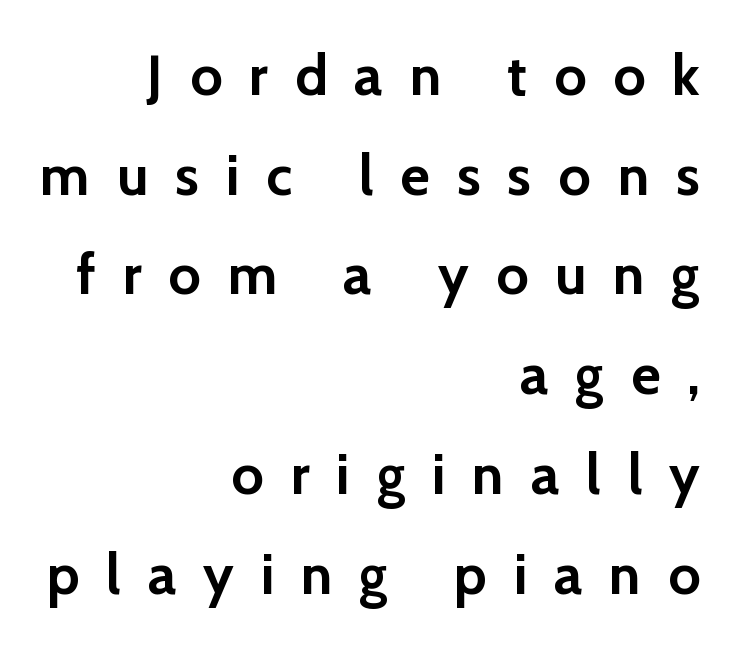
The image shows 57 px semibold sans-serif type, upright; set right-aligned, line spacing 1.75x, unusually wide letter spacing (+0.47 em), not underlined; low stroke contrast and a medium x-height.
